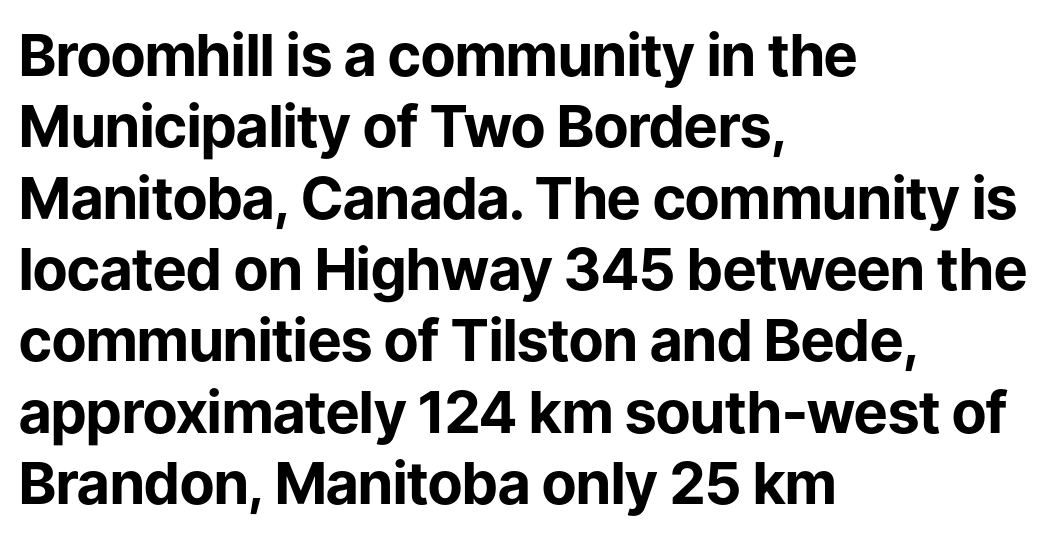
The type is set solid horizontally, with unmodified tracking. Bare-footed words on every line. Classification — sans serif. Caption: multi-line text, flush left, ragged right. Vertical strokes here are truly vertical. Students, this is bold: see how much ink each stroke carries.
